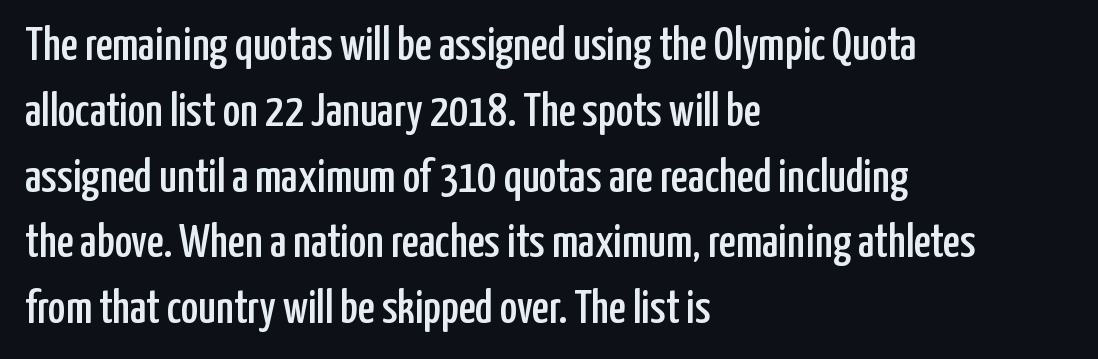
{"serif": "no", "italic": "no", "width": "condensed", "stroke_contrast": "low", "x_height": "medium", "monospaced": "no", "underline": "no", "align": "left", "line_spacing": "normal", "line_spacing_ratio": 1.4, "letter_spacing": "normal", "letter_spacing_em": 0.0, "glyph_px": 47}
